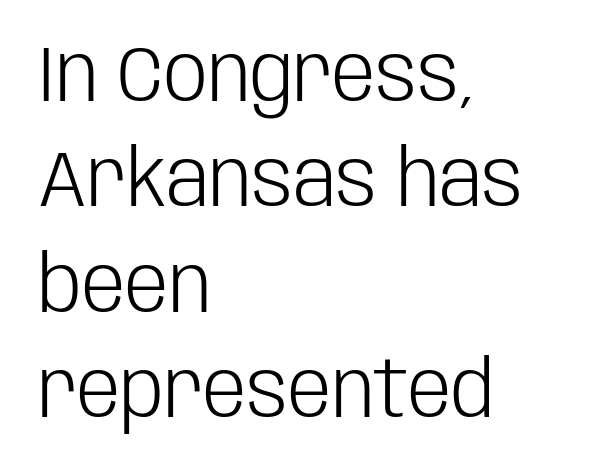
Here the designer chose a conventional face with non-uniform glyph widths. Weight: regular or lighter. Glyph-to-glyph distance matches everyday printed text. A bare baseline throughout the passage.
